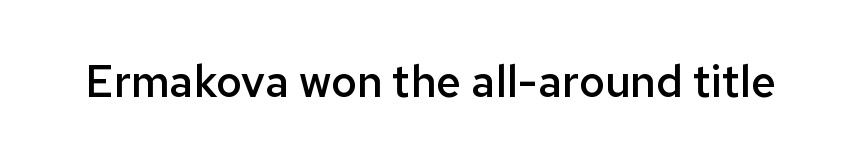
The image shows 44 px semibold sans-serif type, upright; set normal letter spacing, not underlined; low stroke contrast and a medium x-height.
